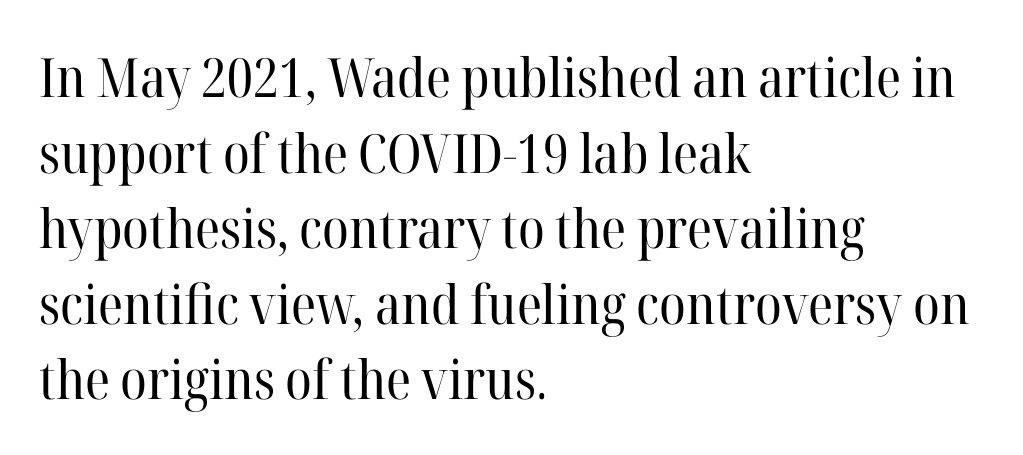
The image shows 54 px regular-weight serif type, upright; set left-aligned, normal line spacing (1.4x), normal letter spacing, not underlined; high stroke contrast and a medium x-height.
